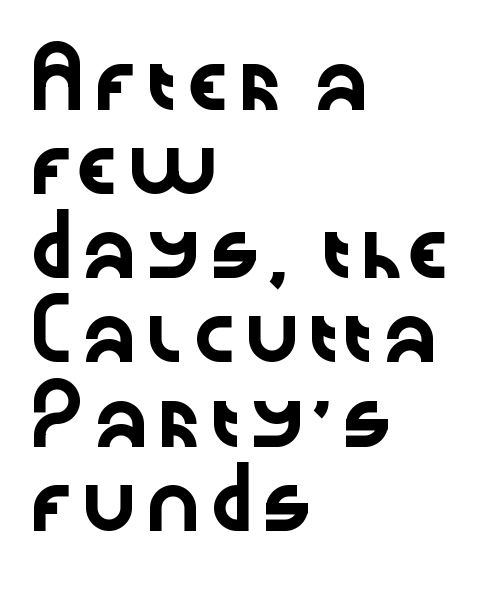
{"serif": "no", "italic": "no", "width": "wide", "stroke_contrast": "low", "x_height": "medium", "monospaced": "no", "underline": "no", "align": "left", "line_spacing": "normal", "line_spacing_ratio": 1.53, "letter_spacing": "normal", "letter_spacing_em": 0.0, "glyph_px": 55}
